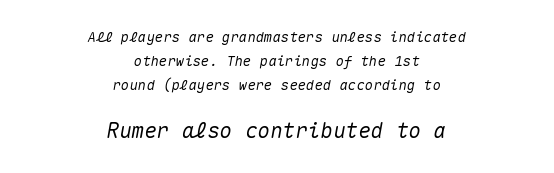
Q: Is the text italic (slanted)? A: Yes, it leans right by about 10 degrees.
Q: Is the text underlined? A: No.
Q: How is the paragraph aligned? A: Centered.
Q: Is the spacing between letters normal or unusually wide? A: Normal.
Q: Which block of text is set in a larger size, the first (top) or the second (bottom)? A: The second (bottom) one.
